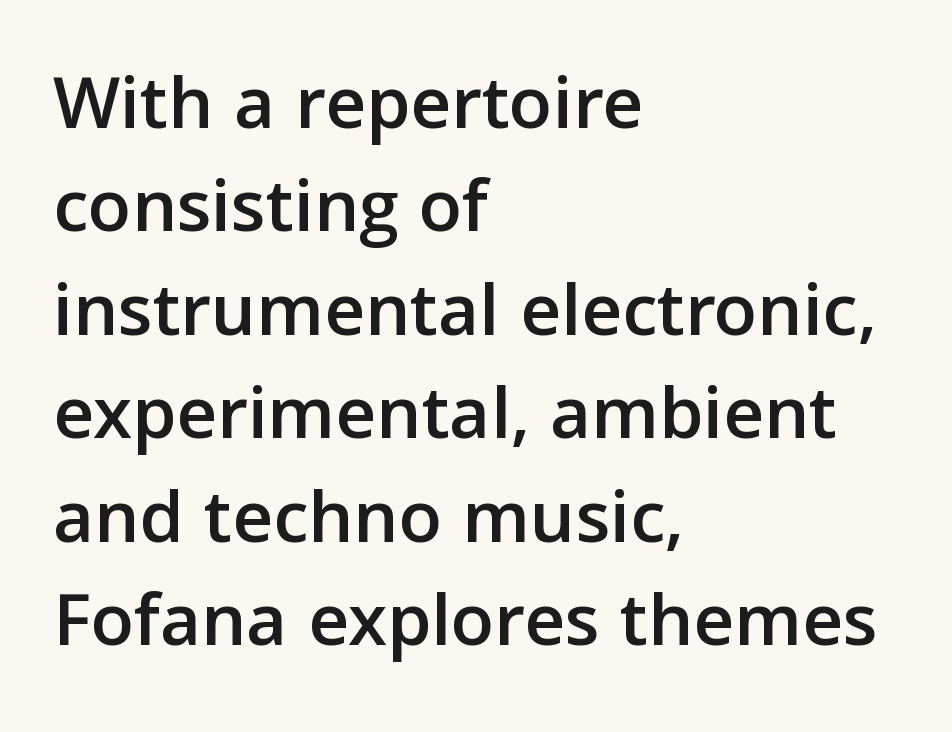
Q: Is the text italic (slanted)? A: No, it is upright.
Q: Is the typeface a serif or a sans-serif typeface? A: Sans-serif.
Q: Is the text underlined? A: No.
Q: How is the paragraph aligned? A: Left-aligned.
Q: Is the spacing between letters normal or unusually wide? A: Normal.
Q: Is the spacing between lines tight, normal or loose? A: Normal.
Q: Width (condensed, normal, or wide)? A: Normal.
Q: Stroke contrast? A: Low.
Q: x-height? A: Medium.
Q: Monospaced? A: No.
